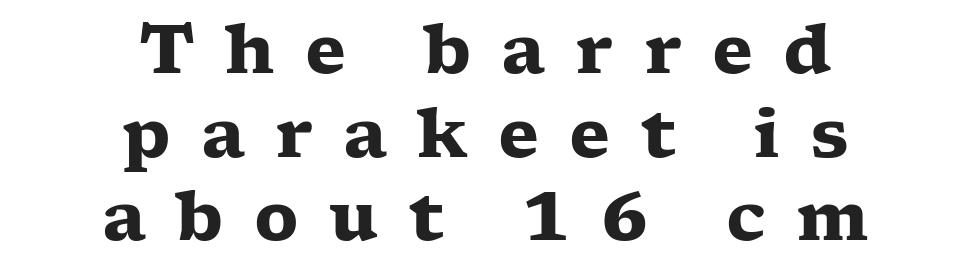
Q: Is the text bold? A: Yes.
Q: Is the text italic (slanted)? A: No, it is upright.
Q: Is the typeface a serif or a sans-serif typeface? A: Serif.
Q: Is the text underlined? A: No.
Q: How is the paragraph aligned? A: Centered.
Q: Is the spacing between letters normal or unusually wide? A: Unusually wide.
Q: Is the spacing between lines tight, normal or loose? A: Normal.
Q: Width (condensed, normal, or wide)? A: Wide.
Q: Stroke contrast? A: Low.
Q: x-height? A: Medium.
Q: Monospaced? A: No.
